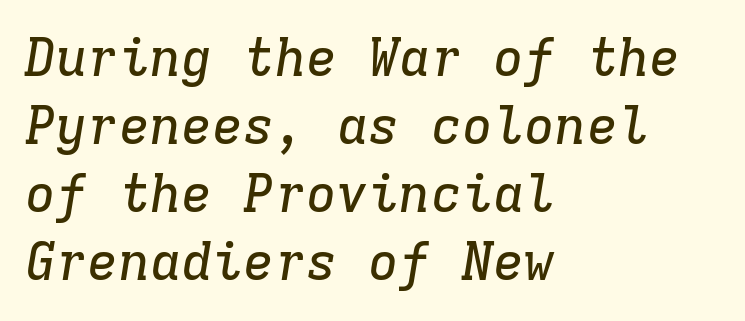
Q: Is the text italic (slanted)? A: Yes, it leans right by about 9 degrees.
Q: Is the typeface a serif or a sans-serif typeface? A: Serif.
Q: Is the text underlined? A: No.
Q: How is the paragraph aligned? A: Left-aligned.
Q: Is the spacing between letters normal or unusually wide? A: Normal.
Q: Is the spacing between lines tight, normal or loose? A: Normal.
Q: Width (condensed, normal, or wide)? A: Normal.
Q: Stroke contrast? A: Low.
Q: x-height? A: Medium.
Q: Monospaced? A: Yes.
